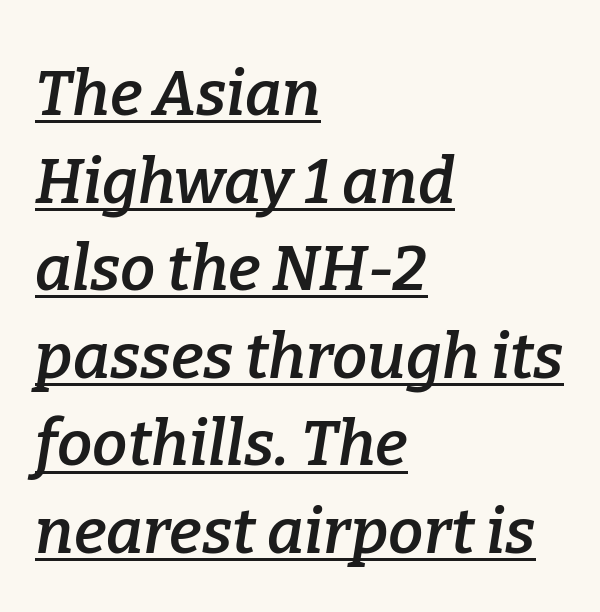
The image shows 63 px semibold serif type, italic (leaning right); set left-aligned, normal line spacing (1.39x), normal letter spacing, underlined; low stroke contrast and a medium x-height.
